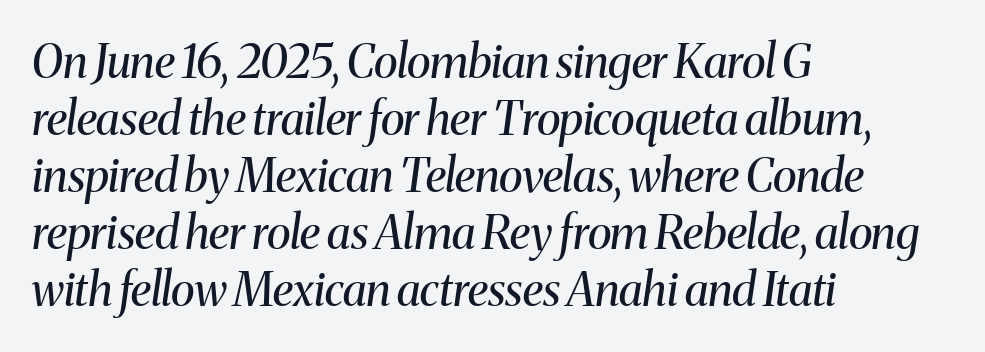
Q: Is the text bold? A: No.
Q: Is the text italic (slanted)? A: Yes, it leans right by about 8 degrees.
Q: Is the typeface a serif or a sans-serif typeface? A: Serif.
Q: Is the text underlined? A: No.
Q: How is the paragraph aligned? A: Left-aligned.
Q: Is the spacing between letters normal or unusually wide? A: Normal.
Q: Width (condensed, normal, or wide)? A: Normal.
Q: Stroke contrast? A: Medium.
Q: x-height? A: Medium.
Q: Monospaced? A: No.
